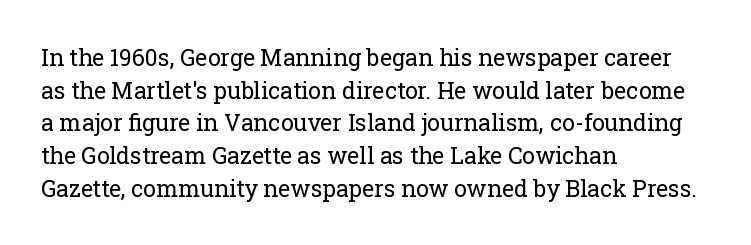
Characters follow at the spacing the type designer built in. The letterforms sit at book weight or below. Rendered with straight, roman letterforms. The rows are spaced the way most documents space them. The strip under each line holds only bare page.
